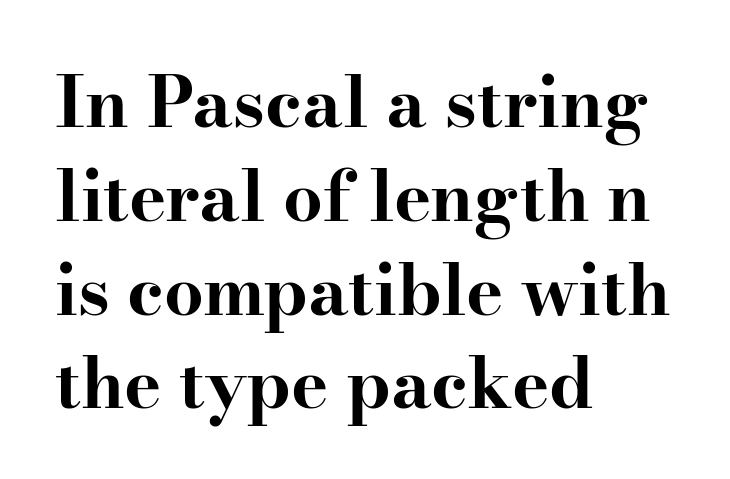
The image shows 70 px bold, wide serif type, upright; set left-aligned, normal line spacing (1.34x), normal letter spacing, not underlined; high stroke contrast and a small x-height.
